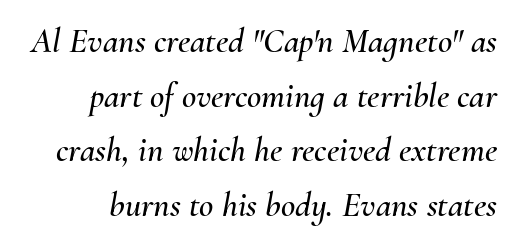
The image shows 35 px text type, italic (leaning right); set normal line spacing (1.56x), normal letter spacing, not underlined; medium stroke contrast and a small x-height.
